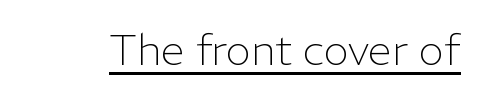
Q: Is the text bold? A: No.
Q: Is the text italic (slanted)? A: No, it is upright.
Q: Is the typeface a serif or a sans-serif typeface? A: Sans-serif.
Q: Is the text underlined? A: Yes.
Q: Is the spacing between letters normal or unusually wide? A: Normal.
Q: Width (condensed, normal, or wide)? A: Normal.
Q: Stroke contrast? A: Low.
Q: x-height? A: Medium.
Q: Monospaced? A: No.
